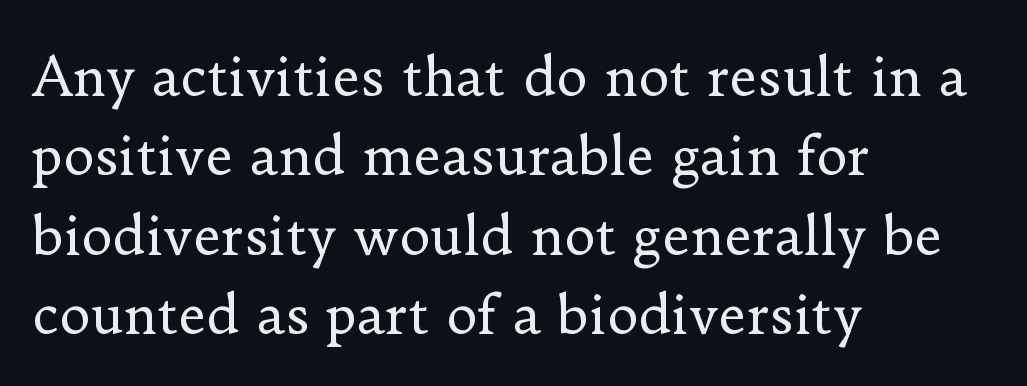
A typesetter would label this face a serif. The rows are spaced the way most documents space them. Alignment: flush left. Character widths vary here, with narrow letters taking less room than wide ones. In terms of letterspacing, this is plain default setting.
